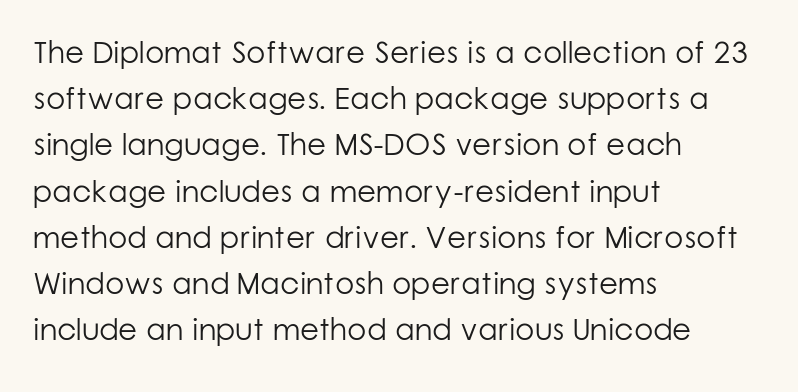
{"serif": "no", "italic": "no", "bold": "no", "weight": "light", "width": "normal", "stroke_contrast": "low", "x_height": "medium", "monospaced": "no", "underline": "no", "align": "left", "line_spacing": "normal", "line_spacing_ratio": 1.49, "letter_spacing": "normal", "letter_spacing_em": 0.0, "glyph_px": 31}
